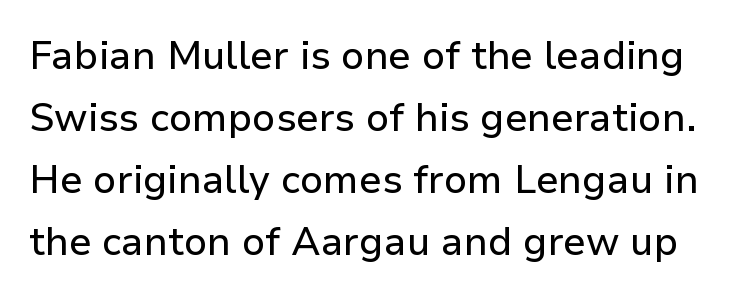
{"serif": "no", "italic": "no", "width": "normal", "stroke_contrast": "low", "x_height": "medium", "monospaced": "no", "underline": "no", "line_spacing": "normal", "line_spacing_ratio": 1.59, "letter_spacing": "normal", "letter_spacing_em": 0.0, "glyph_px": 39}
